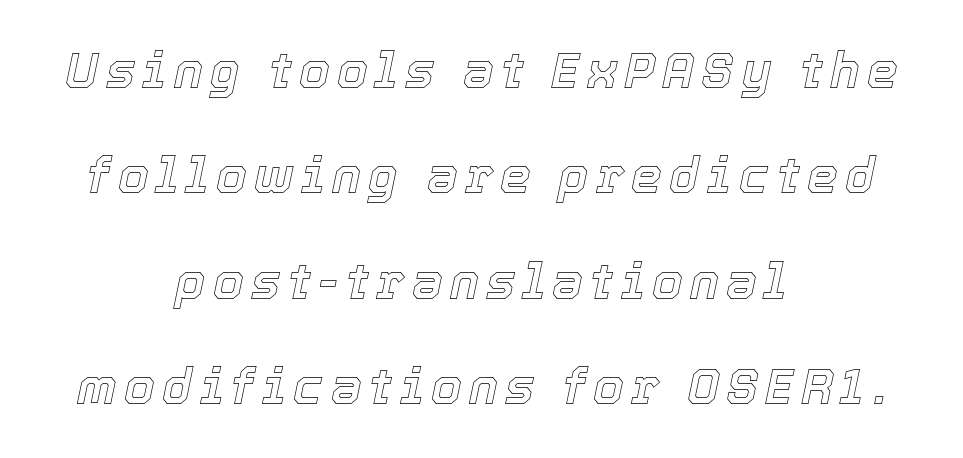
Character widths vary here, with narrow letters taking less room than wide ones. You can tell it's italic because the verticals aren't actually vertical. If you measured baseline to baseline, you'd find a long distance. The rag falls on both sides of this text block equally.
